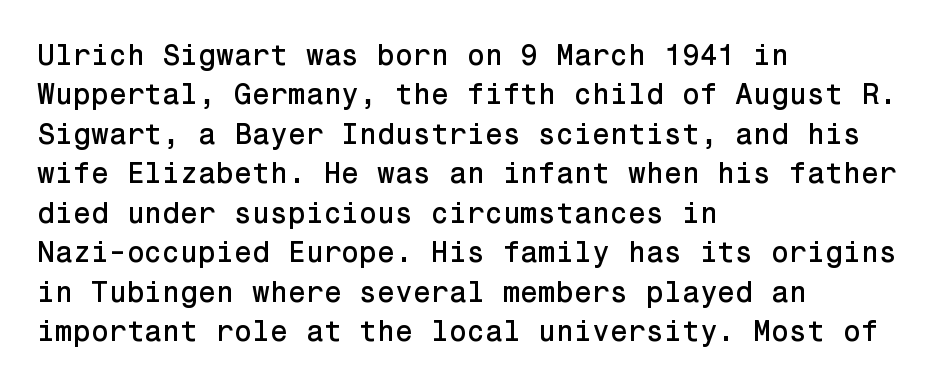
Q: Is the text italic (slanted)? A: No, it is upright.
Q: Is the typeface a serif or a sans-serif typeface? A: Sans-serif.
Q: Is the text underlined? A: No.
Q: How is the paragraph aligned? A: Left-aligned.
Q: Is the spacing between letters normal or unusually wide? A: Normal.
Q: Is the spacing between lines tight, normal or loose? A: Normal.
Q: Width (condensed, normal, or wide)? A: Normal.
Q: Stroke contrast? A: Low.
Q: x-height? A: Medium.
